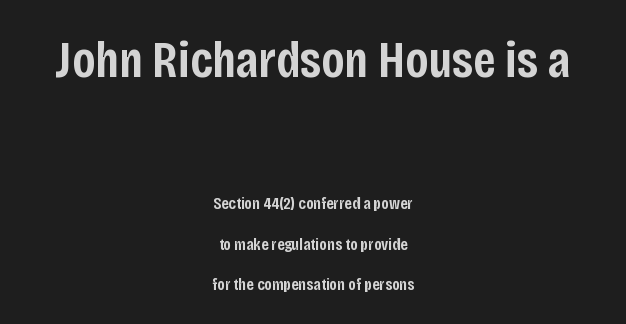
The image shows 52 px semibold, condensed sans-serif type, upright; set centered, loose line spacing (2.38x), normal letter spacing, not underlined; the first (top) block is 3.06x larger; low stroke contrast and a large x-height.
